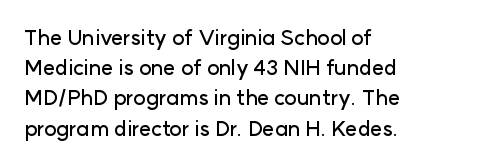
The image shows 21 px text type, upright; set left-aligned, normal line spacing (1.44x), normal letter spacing, not underlined.
